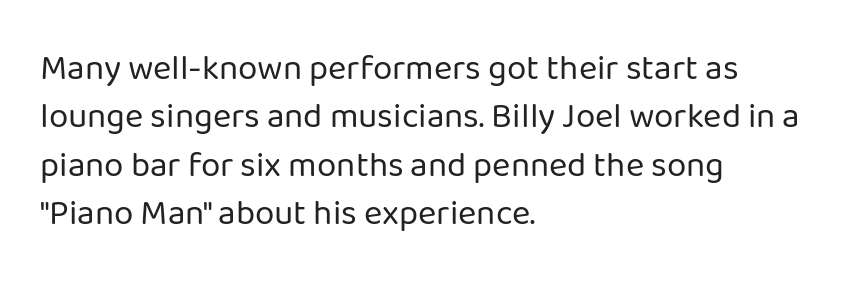
Each letter keeps its own natural width here, so spacing adapts to shape. The space beneath each line is pristine and unruled. Does extra space separate the letters? No, they use regular spacing. The axis of the letterforms is exactly vertical.
